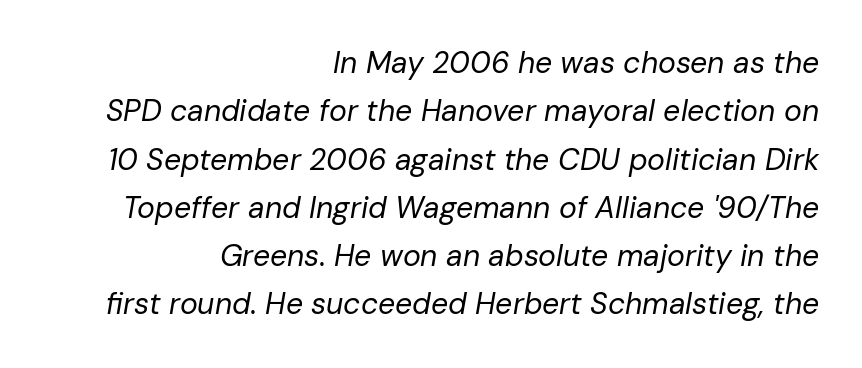
Letters have the restrained weight of plain body copy at most. Beneath every word, the page is bare. This block has exactly the height ordinary leading produces. Is this a fixed-width face? No — the glyphs have proportional, varying widths. Each word holds together tightly as a unit, with standard inter-letter gaps.
